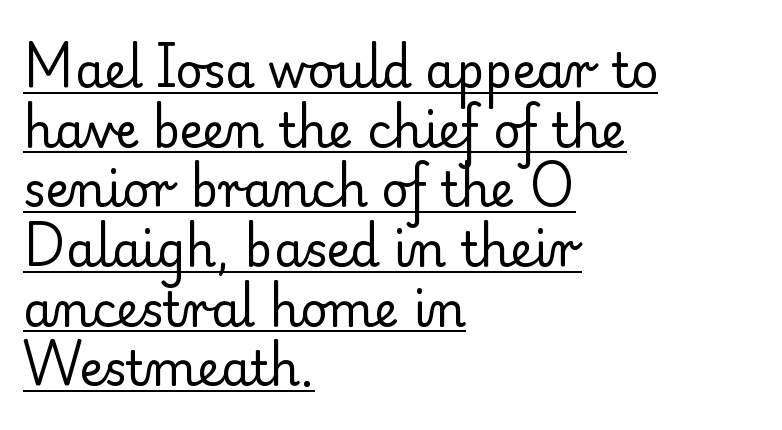
{"serif": "yes", "italic": "no", "bold": "no", "weight": "regular", "width": "normal", "stroke_contrast": "low", "x_height": "small", "monospaced": "no", "underline": "yes", "align": "left", "line_spacing": "normal", "line_spacing_ratio": 1.27, "letter_spacing": "normal", "letter_spacing_em": 0.0, "glyph_px": 47}
